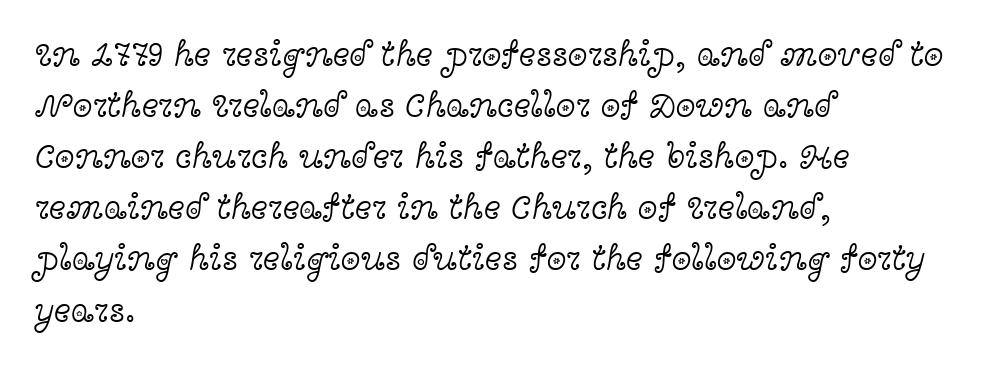
{"serif": "yes", "bold": "no", "weight": "light", "width": "wide", "x_height": "medium", "monospaced": "no", "underline": "no", "align": "left", "line_spacing": "normal", "line_spacing_ratio": 1.42, "letter_spacing": "normal", "letter_spacing_em": 0.0, "glyph_px": 36}
